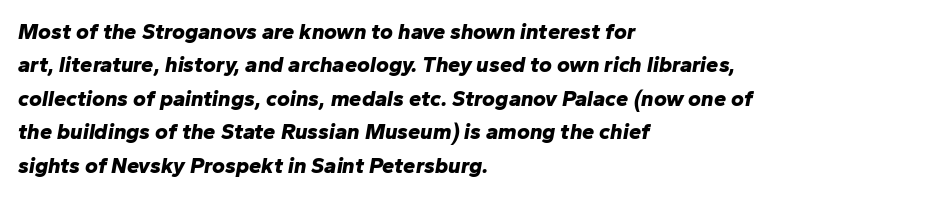
{"italic": "yes", "lean": "right", "slant_degrees": 10, "bold": "yes", "underline": "no", "align": "left", "line_spacing": "normal", "line_spacing_ratio": 1.52, "letter_spacing": "normal", "letter_spacing_em": 0.0, "glyph_px": 22}
